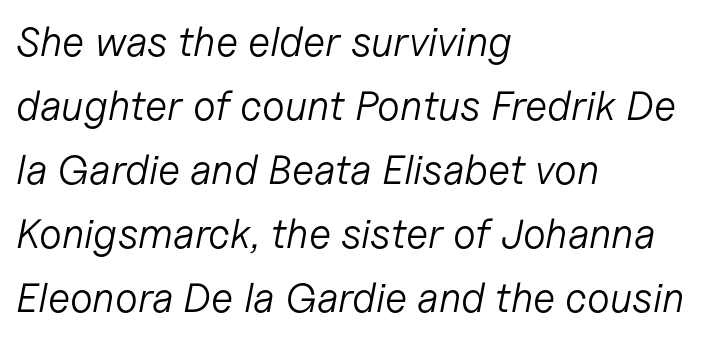
This sample has the flowing, uneven cadence of proportional lettering. Stroke mass is kept to a normal reading level or below. Notice how descenders clear the ascenders below comfortably — that's standard leading. Here the glyphs are tracked normally, forming tight word shapes. Bare-footed words on every line. Typeset ragged right — the left edge is the straight one.
